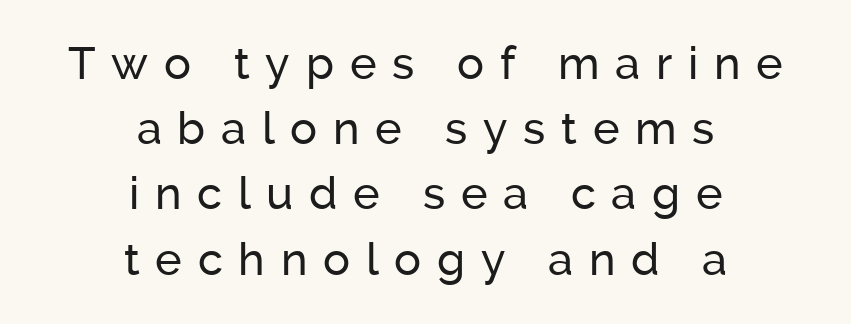
Spacing between characters has been opened up far beyond the box default. Italic: no, the glyphs are upright roman. Notice how descenders clear the ascenders below comfortably — that's standard leading. Check under the words: just untouched page. Do the characters align in a grid? No, the font is proportional. Does the copy run flush right? No — it is centered line by line.
